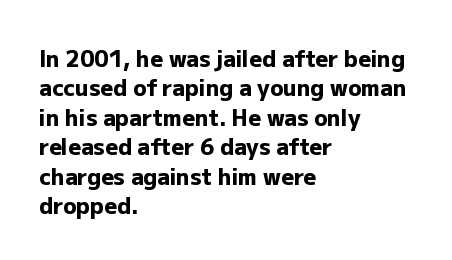
The image shows 22 px bold type, upright; set left-aligned, normal line spacing (1.34x), normal letter spacing, not underlined.
